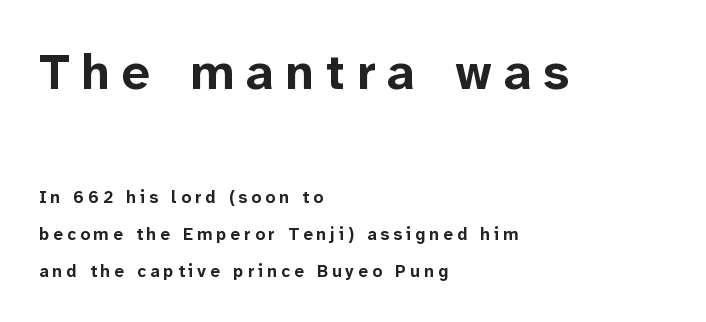
Q: Is the text bold? A: Yes.
Q: Is the text italic (slanted)? A: No, it is upright.
Q: Is the typeface a serif or a sans-serif typeface? A: Sans-serif.
Q: Is the text underlined? A: No.
Q: How is the paragraph aligned? A: Left-aligned.
Q: Is the spacing between letters normal or unusually wide? A: Unusually wide.
Q: Is the spacing between lines tight, normal or loose? A: Loose.
Q: Which block of text is set in a larger size, the first (top) or the second (bottom)? A: The first (top) one.
Q: Width (condensed, normal, or wide)? A: Normal.
Q: Stroke contrast? A: Low.
Q: x-height? A: Medium.
Q: Monospaced? A: No.
